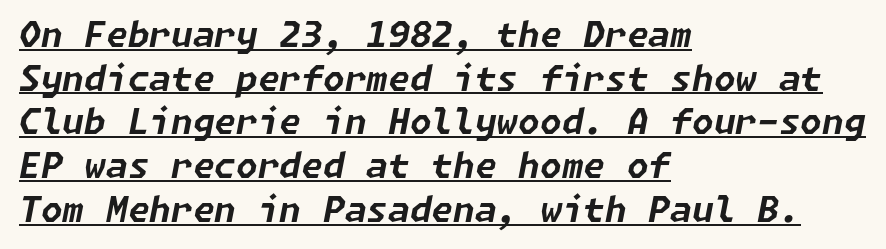
{"italic": "yes", "lean": "right", "slant_degrees": 11, "bold": "yes", "weight": "bold", "width": "normal", "stroke_contrast": "low", "x_height": "medium", "underline": "yes", "align": "left", "line_spacing": "normal", "line_spacing_ratio": 1.25, "letter_spacing": "normal", "letter_spacing_em": 0.0, "glyph_px": 35}
